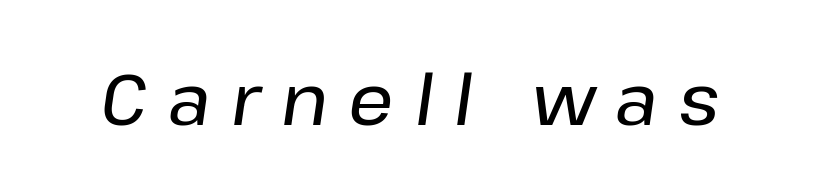
Q: Is the text italic (slanted)? A: Yes, it leans right by about 8 degrees.
Q: Is the text underlined? A: No.
Q: Is the spacing between letters normal or unusually wide? A: Unusually wide.
Q: Width (condensed, normal, or wide)? A: Normal.
Q: Stroke contrast? A: Low.
Q: x-height? A: Medium.
Q: Monospaced? A: No.
